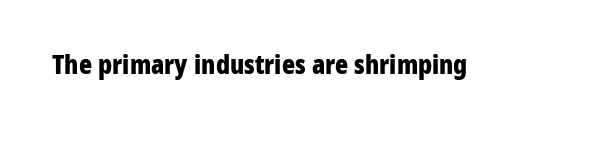
Q: Is the text bold? A: Yes.
Q: Is the text italic (slanted)? A: No, it is upright.
Q: Is the text underlined? A: No.
Q: Is the spacing between letters normal or unusually wide? A: Normal.
